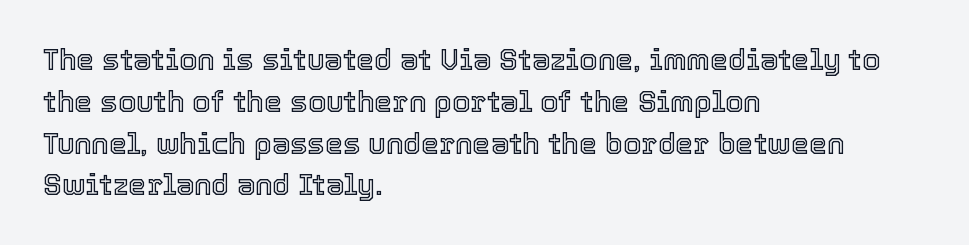
{"italic": "no", "width": "normal", "x_height": "medium", "monospaced": "no", "underline": "no", "align": "left", "line_spacing": "normal", "line_spacing_ratio": 1.44, "letter_spacing": "normal", "letter_spacing_em": 0.0, "glyph_px": 29}
